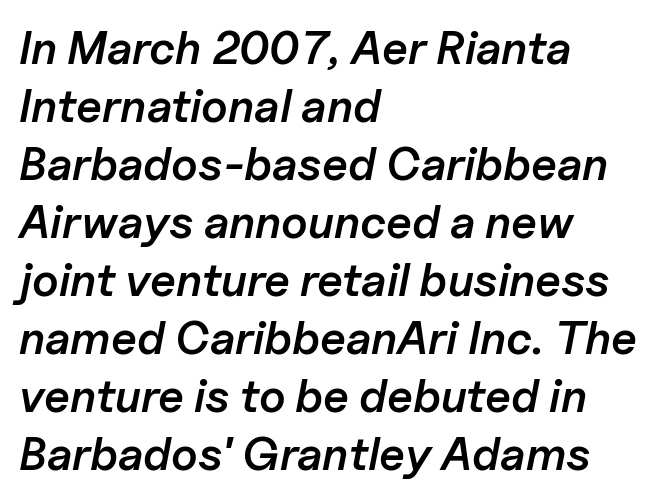
The letters advance in unequal steps, a hallmark of proportional type. Summary of weight: moderately heavy, a semibold. Does the leading feel generous? No, just average. A student would call this left alignment; a typographer would say flush left, rag right. When letters slant like this, we call the style italic.
